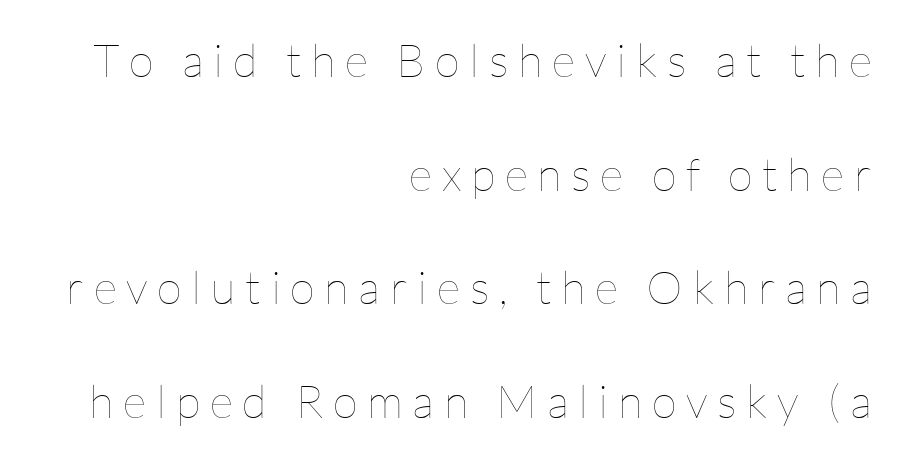
The image shows 46 px thin type, upright; set right-aligned, loose line spacing (2.47x), unusually wide letter spacing (+0.21 em), not underlined; low stroke contrast and a medium x-height.
